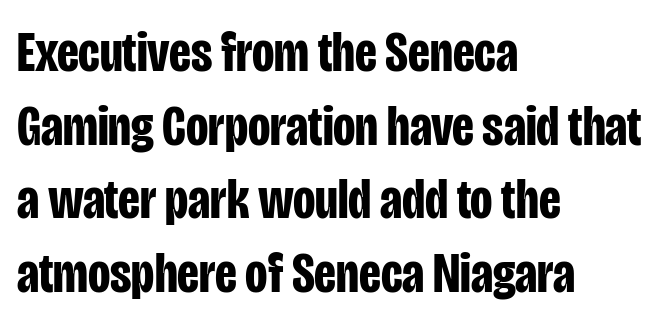
The image shows 58 px bold, condensed sans-serif type, upright; set left-aligned, normal line spacing (1.27x), normal letter spacing, not underlined; low stroke contrast and a large x-height.
